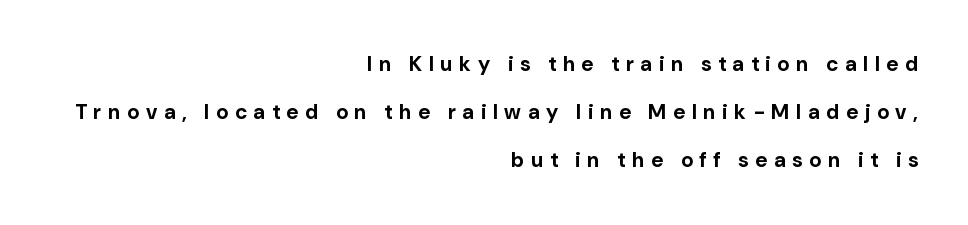
The image shows 21 px bold type, upright; set right-aligned, loose line spacing (2.29x), unusually wide letter spacing (+0.32 em), not underlined.
